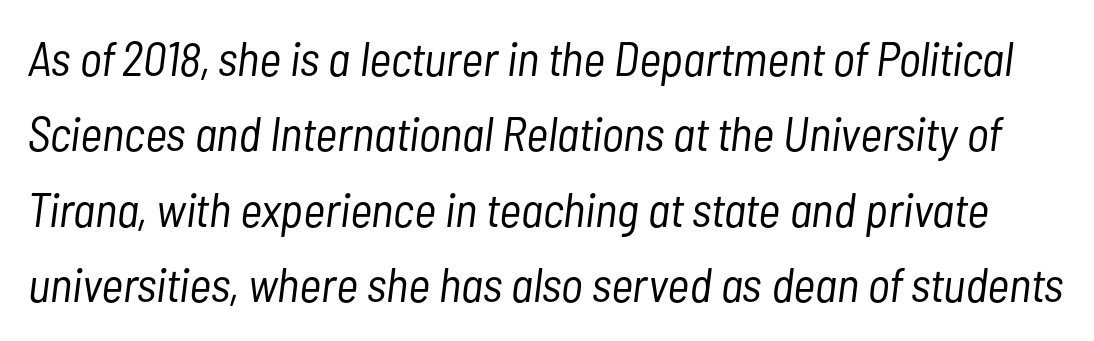
The image shows 48 px light, condensed type, italic (leaning right); set normal line spacing (1.57x), normal letter spacing, not underlined; low stroke contrast and a medium x-height.
